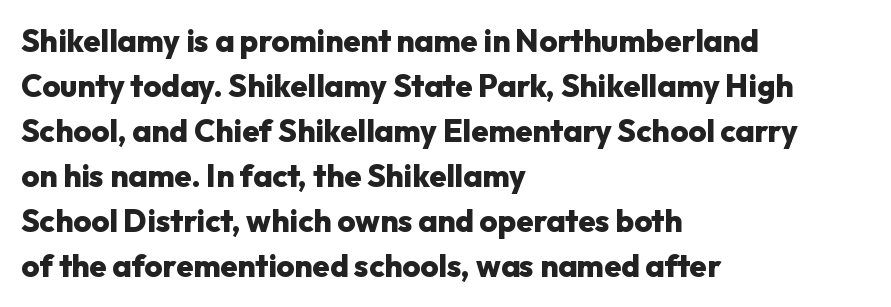
{"serif": "no", "italic": "no", "bold": "yes", "weight": "heavy", "width": "normal", "stroke_contrast": "low", "x_height": "medium", "monospaced": "no", "underline": "no", "align": "left", "line_spacing": "normal", "line_spacing_ratio": 1.45, "letter_spacing": "normal", "letter_spacing_em": 0.0, "glyph_px": 31}
